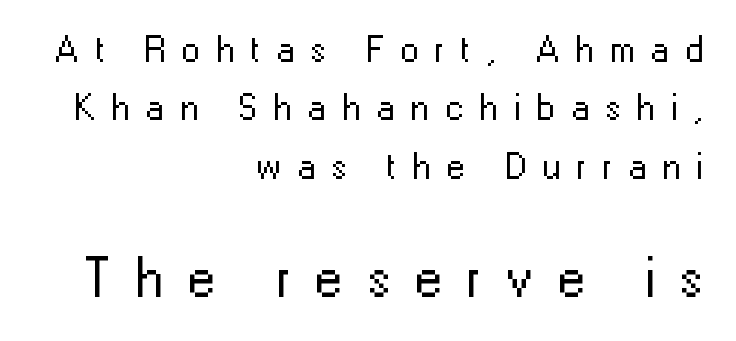
{"serif": "no", "italic": "no", "bold": "no", "weight": "regular", "width": "normal", "stroke_contrast": "low", "x_height": "medium", "monospaced": "no", "underline": "no", "align": "right", "line_spacing": "normal", "line_spacing_ratio": 1.58, "letter_spacing": "wide", "letter_spacing_em": 0.43, "larger_block": "second", "size_ratio": 1.51, "glyph_px": 56}
